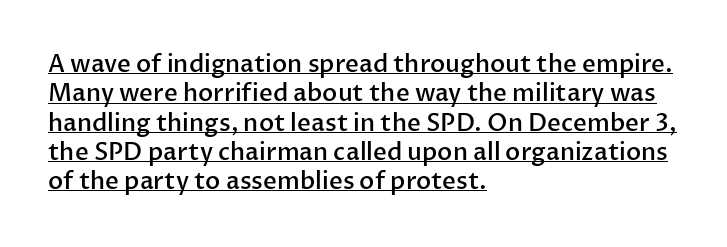
The image shows 24 px text type, upright; set left-aligned, line spacing 1.22x, normal letter spacing, underlined.
